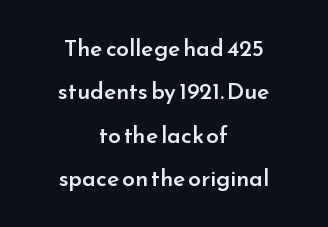
Q: Is the text bold? A: Semi-bold.
Q: Is the text italic (slanted)? A: No, it is upright.
Q: Is the text underlined? A: No.
Q: How is the paragraph aligned? A: Centered.
Q: Is the spacing between letters normal or unusually wide? A: Normal.
